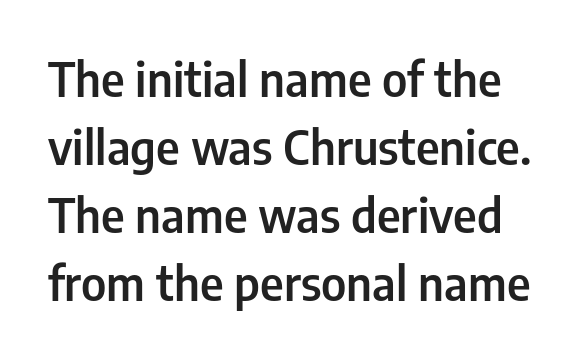
{"serif": "no", "italic": "no", "bold": "semi", "weight": "semibold", "width": "condensed", "stroke_contrast": "low", "x_height": "medium", "monospaced": "no", "underline": "no", "line_spacing": "normal", "line_spacing_ratio": 1.45, "letter_spacing": "normal", "letter_spacing_em": 0.0, "glyph_px": 47}
